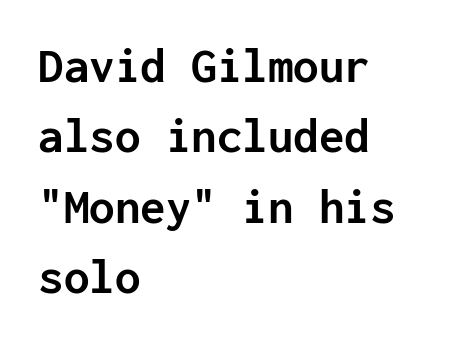
The compositor pushed each line to the left boundary. Each glyph is drawn with heavy, bold strokes. The tracking reads as untouched default to a designer's eye. A typesetter would call this leading conventional body-copy spacing.
